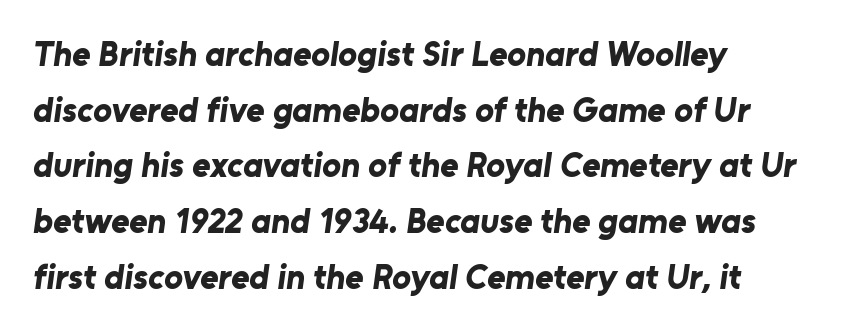
Q: Is the text bold? A: Yes.
Q: Is the typeface a serif or a sans-serif typeface? A: Sans-serif.
Q: Is the text underlined? A: No.
Q: How is the paragraph aligned? A: Left-aligned.
Q: Is the spacing between letters normal or unusually wide? A: Normal.
Q: Is the spacing between lines tight, normal or loose? A: Normal.
Q: Width (condensed, normal, or wide)? A: Normal.
Q: Stroke contrast? A: Low.
Q: x-height? A: Medium.
Q: Monospaced? A: No.
